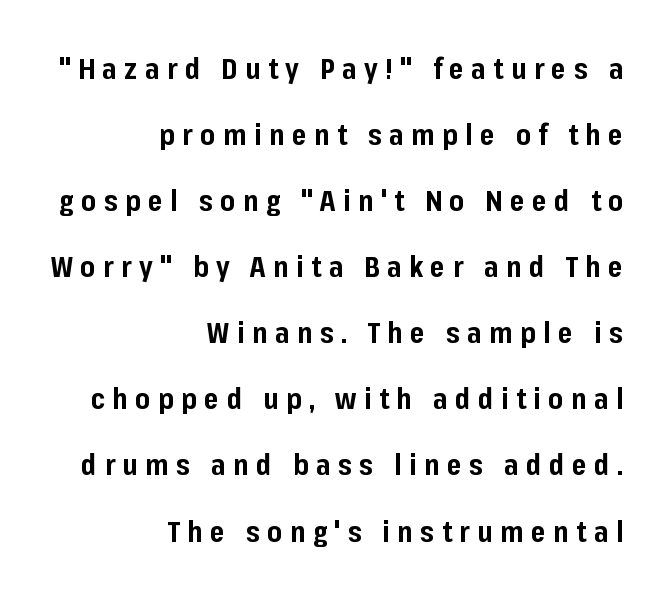
Q: Is the text bold? A: Yes.
Q: Is the text italic (slanted)? A: No, it is upright.
Q: Is the typeface a serif or a sans-serif typeface? A: Sans-serif.
Q: Is the text underlined? A: No.
Q: How is the paragraph aligned? A: Right-aligned.
Q: Is the spacing between letters normal or unusually wide? A: Unusually wide.
Q: Is the spacing between lines tight, normal or loose? A: Loose.
Q: Width (condensed, normal, or wide)? A: Normal.
Q: Stroke contrast? A: Low.
Q: x-height? A: Medium.
Q: Monospaced? A: No.
